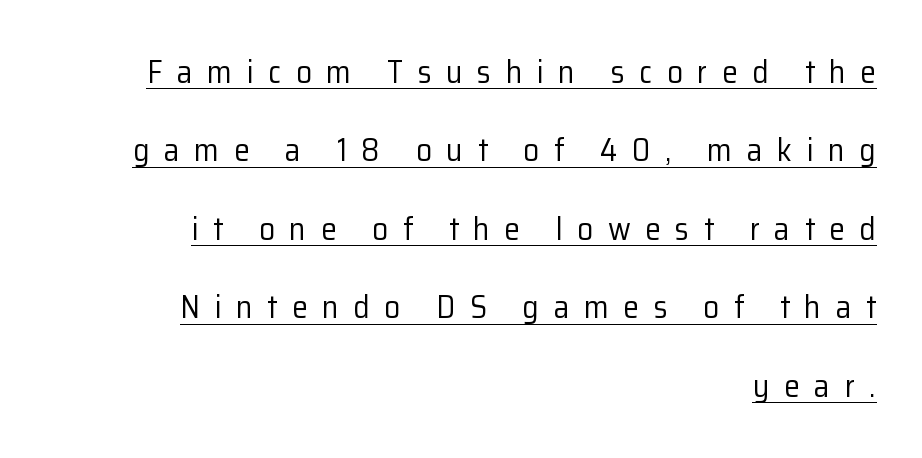
Q: Is the text bold? A: No.
Q: Is the text italic (slanted)? A: No, it is upright.
Q: Is the typeface a serif or a sans-serif typeface? A: Sans-serif.
Q: Is the text underlined? A: Yes.
Q: How is the paragraph aligned? A: Right-aligned.
Q: Is the spacing between letters normal or unusually wide? A: Unusually wide.
Q: Is the spacing between lines tight, normal or loose? A: Loose.
Q: Width (condensed, normal, or wide)? A: Normal.
Q: Stroke contrast? A: Low.
Q: x-height? A: Medium.
Q: Monospaced? A: No.
